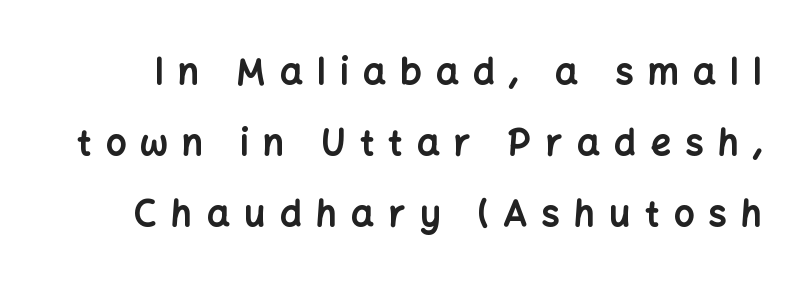
Q: Is the text bold? A: Yes.
Q: Is the text italic (slanted)? A: No, it is upright.
Q: Is the typeface a serif or a sans-serif typeface? A: Sans-serif.
Q: Is the text underlined? A: No.
Q: Is the spacing between letters normal or unusually wide? A: Unusually wide.
Q: Is the spacing between lines tight, normal or loose? A: Loose.
Q: Width (condensed, normal, or wide)? A: Normal.
Q: Stroke contrast? A: Low.
Q: x-height? A: Medium.
Q: Monospaced? A: No.
